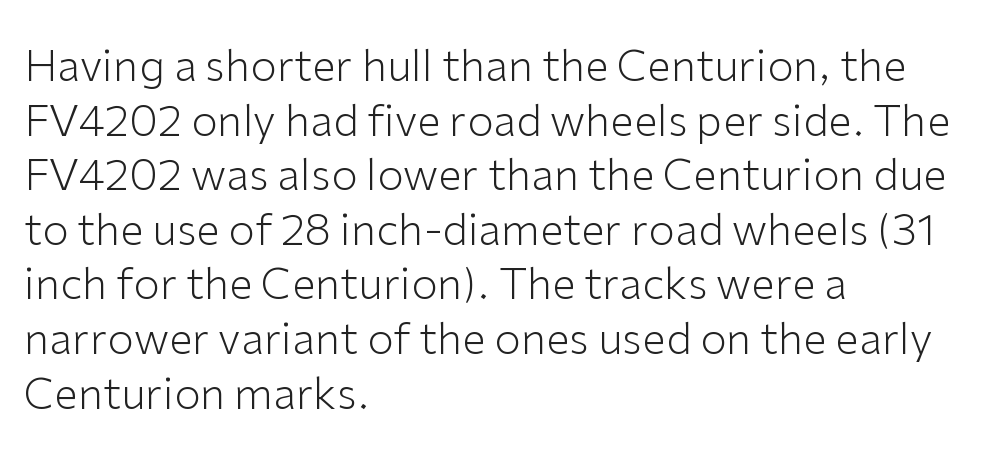
The image shows 43 px light sans-serif type, upright; set left-aligned, normal line spacing (1.27x), normal letter spacing, not underlined; low stroke contrast and a medium x-height.
